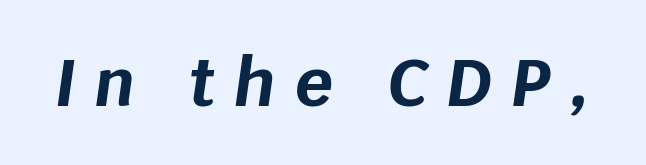
The image shows 66 px bold type, italic (leaning right); set unusually wide letter spacing (+0.28 em), not underlined; low stroke contrast and a large x-height.
